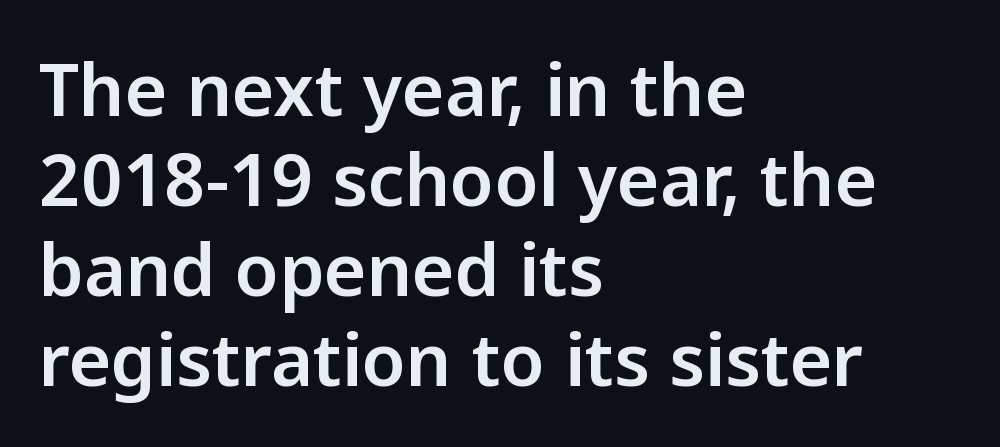
Q: Is the text italic (slanted)? A: No, it is upright.
Q: Is the typeface a serif or a sans-serif typeface? A: Sans-serif.
Q: Is the text underlined? A: No.
Q: How is the paragraph aligned? A: Left-aligned.
Q: Is the spacing between letters normal or unusually wide? A: Normal.
Q: Is the spacing between lines tight, normal or loose? A: Normal.
Q: Width (condensed, normal, or wide)? A: Normal.
Q: Stroke contrast? A: Low.
Q: x-height? A: Medium.
Q: Monospaced? A: No.
